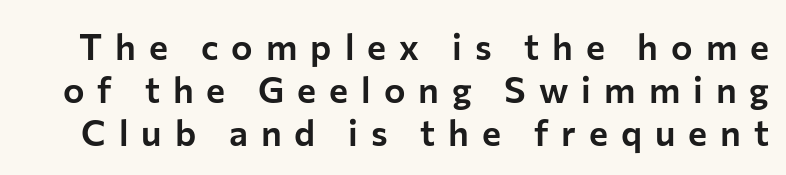
The image shows 36 px sans-serif type, upright; set line spacing 1.2x, unusually wide letter spacing (+0.36 em), not underlined; low stroke contrast and a medium x-height.
